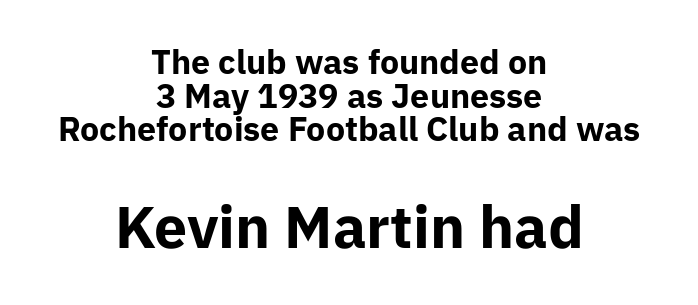
This rendering employs a face without finishing strokes, i.e., a sans-serif. Check under the words: just untouched page. Glyph-to-glyph distance matches everyday printed text. Compare the two chunks: the lower has the greater cap height. Looks like regular typesetting: each glyph gets only the width it needs. Horizontally, the lines are justified to the midpoint only.
